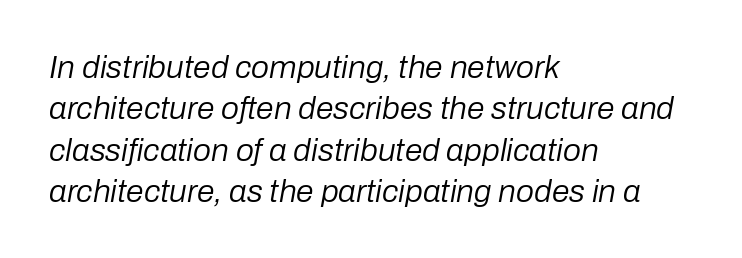
The image shows 32 px regular-weight type, italic (leaning right); set left-aligned, normal line spacing (1.29x), normal letter spacing, not underlined; low stroke contrast and a medium x-height.
